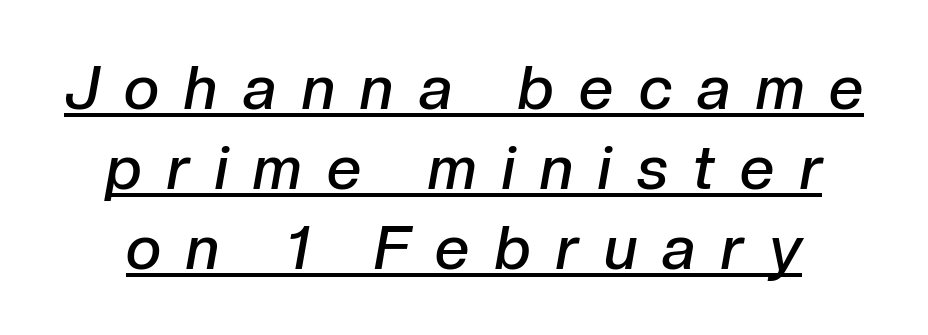
{"italic": "yes", "lean": "right", "slant_degrees": 10, "bold": "semi", "weight": "semibold", "width": "normal", "stroke_contrast": "low", "x_height": "medium", "monospaced": "no", "underline": "yes", "line_spacing": "normal", "line_spacing_ratio": 1.31, "letter_spacing": "wide", "letter_spacing_em": 0.42, "glyph_px": 61}
